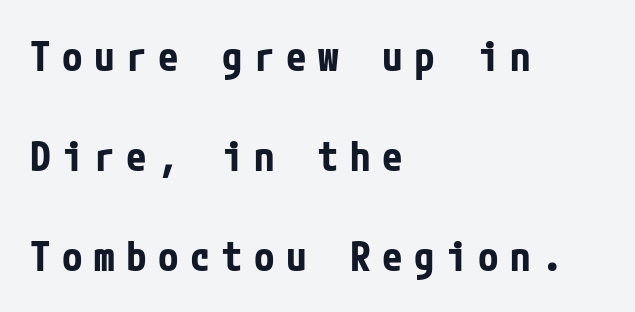
{"serif": "no", "italic": "no", "bold": "yes", "weight": "bold", "width": "condensed", "stroke_contrast": "low", "x_height": "medium", "underline": "no", "align": "left", "line_spacing": "loose", "line_spacing_ratio": 2.44, "letter_spacing": "wide", "letter_spacing_em": 0.28, "glyph_px": 41}
